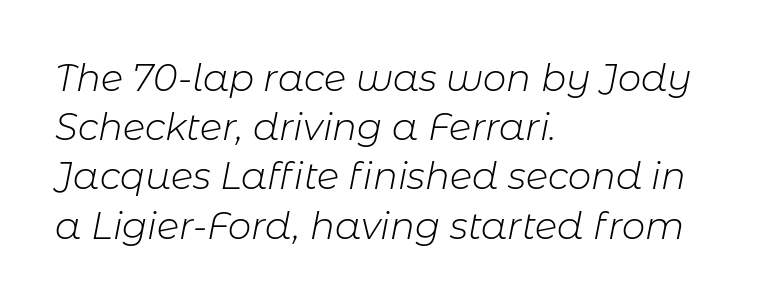
Successive baselines arrive at the customary interval. Line beginnings align vertically; line endings do not. Letters have the restrained weight of plain body copy at most. Here the designer chose a conventional face with non-uniform glyph widths. What stands out about the letter spacing? Nothing — it is the standard amount. This rendering features lettering with no underline.
